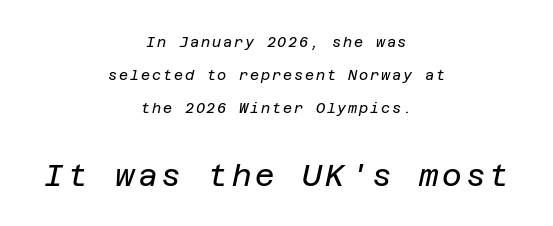
The space beneath each line is pristine and unruled. Each new line begins a long way beneath the previous one. Is the type slanted? Yes — the strokes lean at a clear angle. Reading down the block, each line starts at a different indent, mirrored at its end. Stem width sits at or under what a default text font uses. In this sample the second text group is rendered at the bigger scale.
